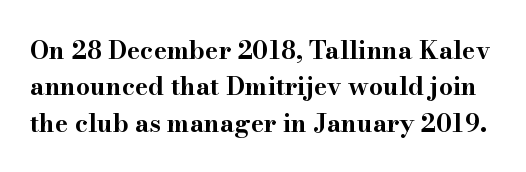
The image shows 25 px bold type, upright; set normal line spacing (1.46x), normal letter spacing, not underlined.
